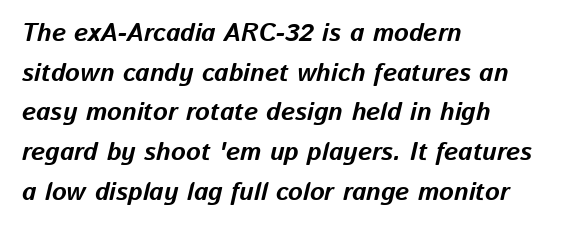
Its strokes are broad and dark, the hallmark of bold type. The vertical gap from one line to the next is medium. Words float on clear page, feet unadorned. Compared with typical body copy, the letter spacing here is the same. The passage shown leans; its letterforms are oblique.
